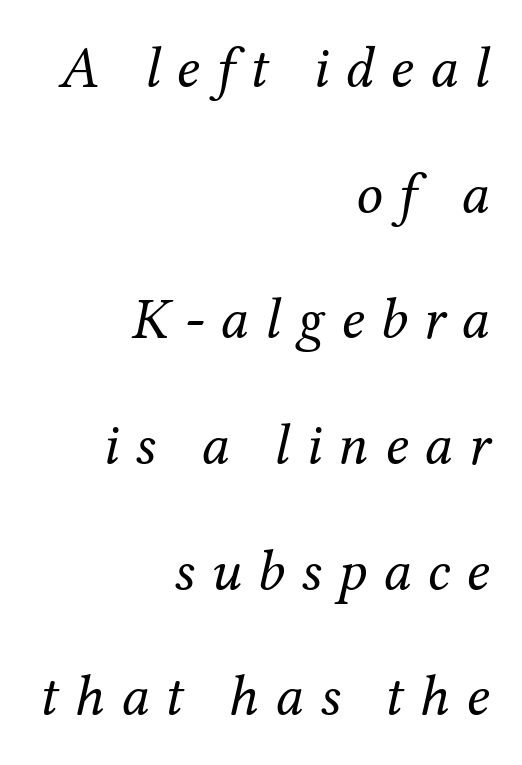
Q: Is the text bold? A: No.
Q: Is the text italic (slanted)? A: Yes, it leans right by about 12 degrees.
Q: Is the typeface a serif or a sans-serif typeface? A: Serif.
Q: Is the text underlined? A: No.
Q: How is the paragraph aligned? A: Right-aligned.
Q: Is the spacing between letters normal or unusually wide? A: Unusually wide.
Q: Is the spacing between lines tight, normal or loose? A: Loose.
Q: Width (condensed, normal, or wide)? A: Normal.
Q: Stroke contrast? A: Medium.
Q: x-height? A: Medium.
Q: Monospaced? A: No.
